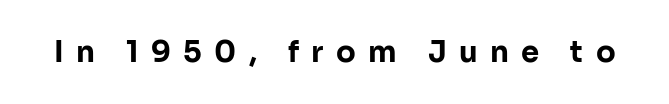
{"serif": "no", "italic": "no", "bold": "yes", "weight": "bold", "width": "normal", "stroke_contrast": "low", "x_height": "medium", "monospaced": "no", "underline": "no", "letter_spacing": "wide", "letter_spacing_em": 0.43, "glyph_px": 29}
